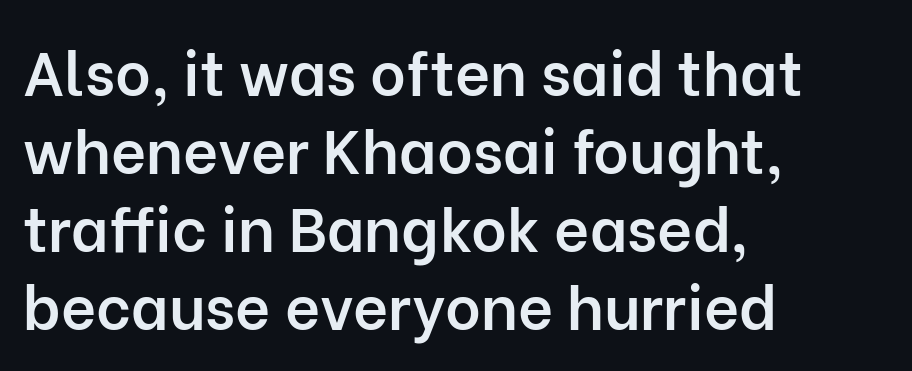
Posture: straight, roman, zero tilt. This sample uses plain, unmodified letter spacing. The typeface chosen for these lines omits serifs. Underline: absent. On the weight axis this lands at semibold, roughly 600.
